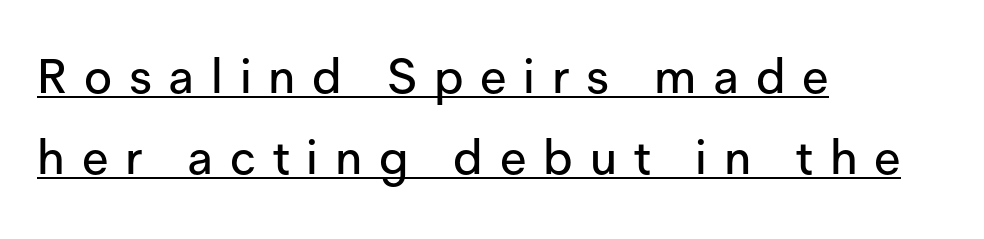
{"serif": "no", "italic": "no", "width": "normal", "stroke_contrast": "low", "x_height": "medium", "monospaced": "no", "underline": "yes", "align": "left", "line_spacing": "normal", "line_spacing_ratio": 1.69, "letter_spacing": "wide", "letter_spacing_em": 0.35, "glyph_px": 48}
